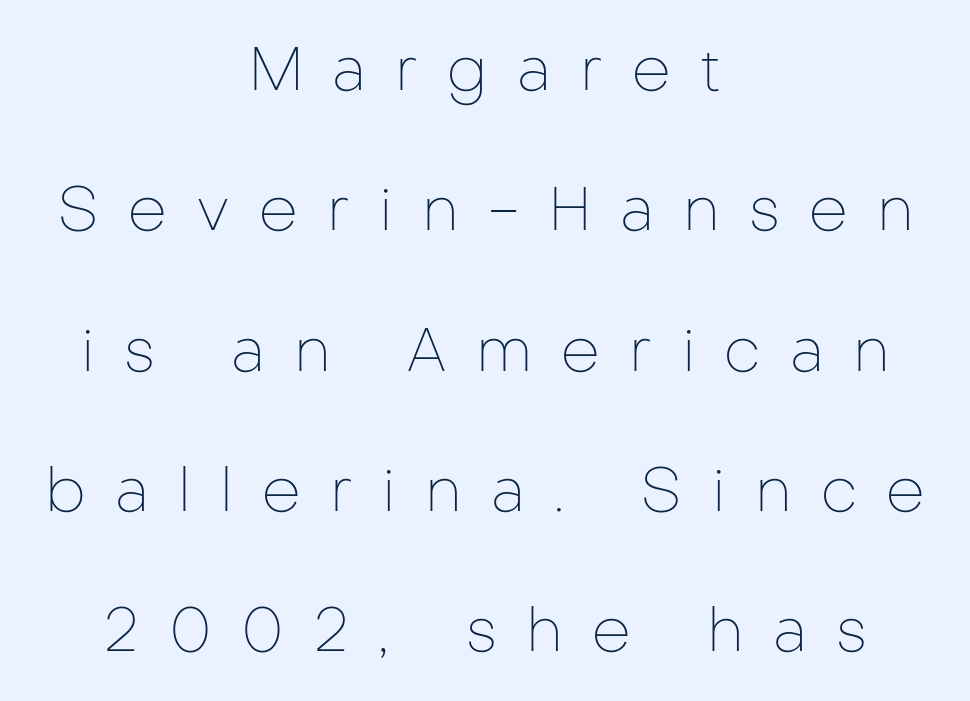
I'd call this a sans setting — the letters go barefoot. There is plenty of visible air inserted between adjacent glyphs. Do the characters align in a grid? No, the font is proportional. No heavy texture on the line: the type isn't bold.
